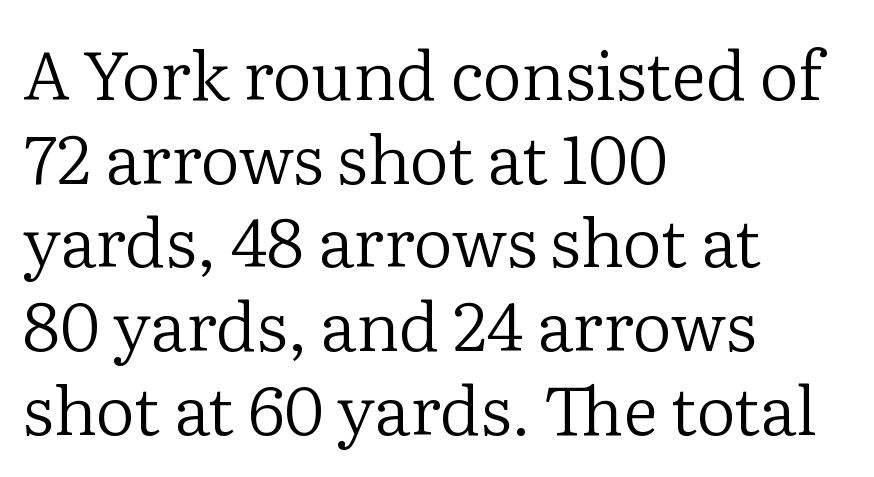
{"serif": "yes", "italic": "no", "bold": "no", "weight": "regular", "width": "normal", "stroke_contrast": "low", "x_height": "medium", "monospaced": "no", "underline": "no", "align": "left", "line_spacing_ratio": 1.23, "letter_spacing": "normal", "letter_spacing_em": 0.0, "glyph_px": 68}
